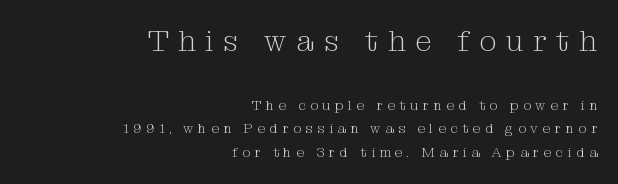
Glyph-to-glyph distance is far greater than everyday printed text. Is the block centered? No — it sits flush against the right margin. In terms of letterform style, serifs are clearly present. Interline gaps are of average width in this sample. Beneath every word, the page is bare. Here the first block reads like a headline and the second like body copy.
